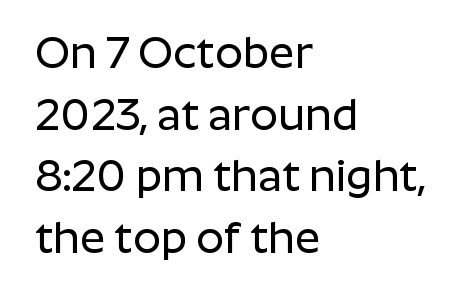
There is no visible air inserted between adjacent glyphs. The glyphs are unaccompanied by any horizontal stroke below them. Do the characters align in a grid? No, the font is proportional. Each new line begins a customary step beneath the previous one.
